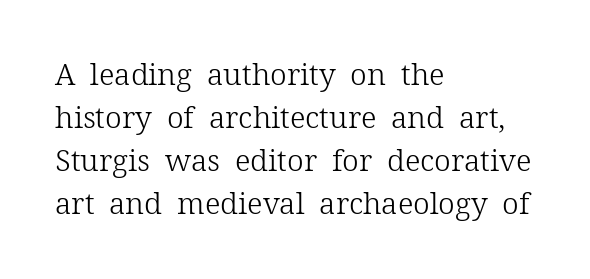
The image shows 30 px light serif type, upright; set left-aligned, normal line spacing (1.43x), normal letter spacing, not underlined; low stroke contrast and a medium x-height.
